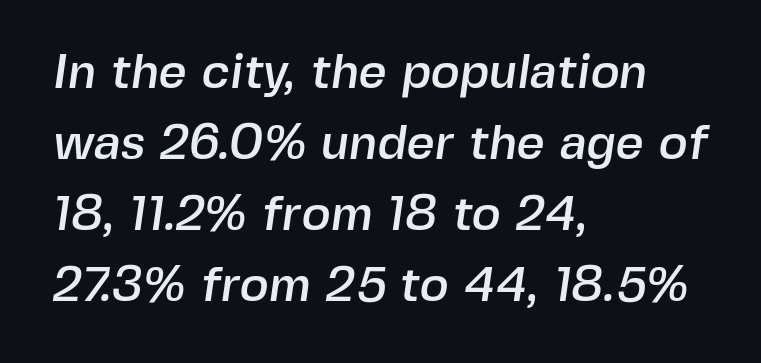
{"serif": "no", "width": "normal", "x_height": "medium", "monospaced": "no", "underline": "no", "align": "left", "line_spacing": "normal", "line_spacing_ratio": 1.45, "letter_spacing": "normal", "letter_spacing_em": 0.0, "glyph_px": 49}
